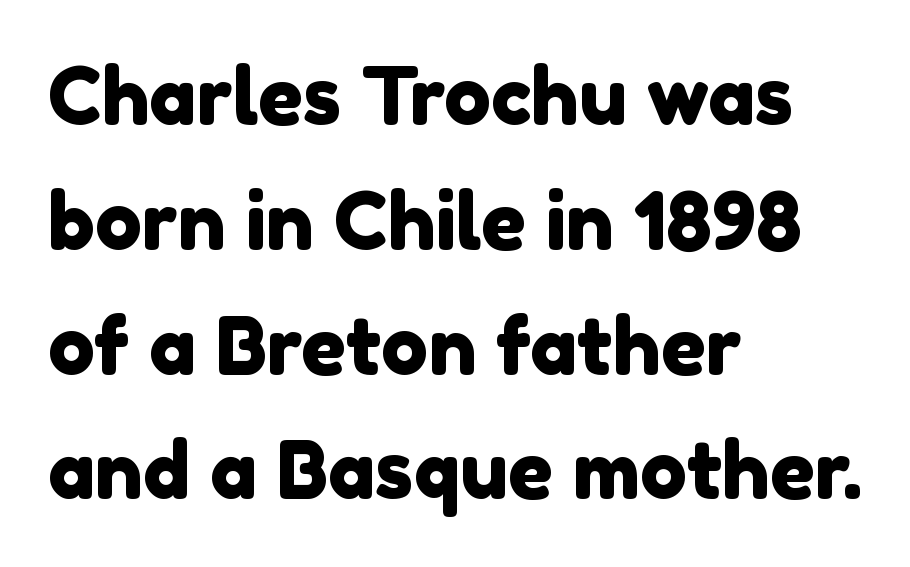
{"serif": "no", "width": "normal", "x_height": "medium", "monospaced": "no", "underline": "no", "align": "left", "line_spacing": "normal", "line_spacing_ratio": 1.58, "letter_spacing": "normal", "letter_spacing_em": 0.0, "glyph_px": 79}
